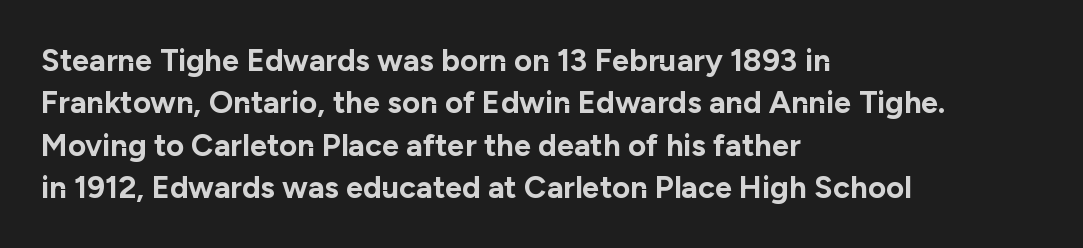
The image shows 31 px bold sans-serif type, upright; set left-aligned, normal line spacing (1.37x), normal letter spacing, not underlined; low stroke contrast and a medium x-height.
